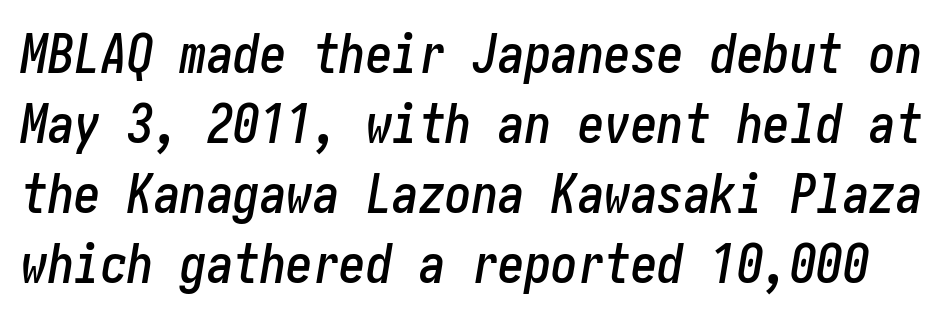
Does the leading feel generous? No, just average. The space beneath each line is pristine and unruled. Is the letter spacing exaggerated? No — it looks like the ordinary default. The axis of the letterforms is tilted away from vertical.
